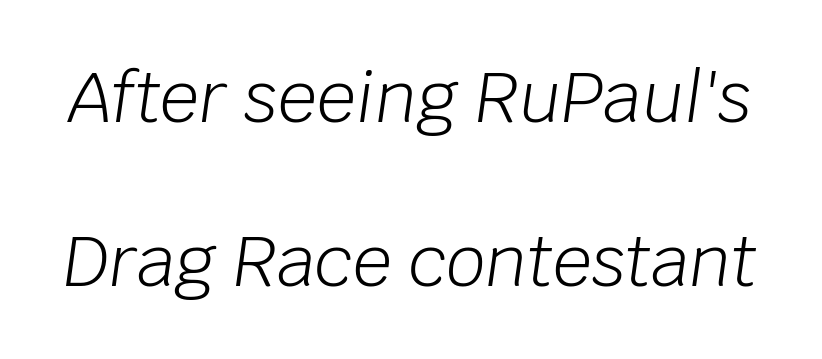
If you measured baseline to baseline, you'd find a long distance. Observe the lean: these are italic letterforms. On a weight scale, this lands at 450 or below. The glyphs are unaccompanied by any horizontal stroke below them. The gaps between neighbouring characters are ordinary and unremarkable. The passage shown is typed in a proportional face where columns would drift.
